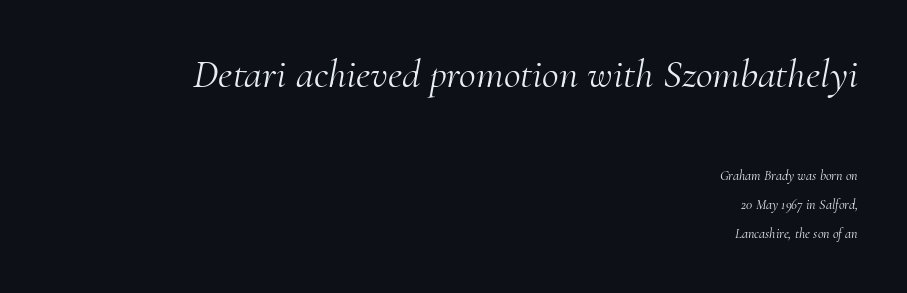
{"serif": "yes", "italic": "yes", "lean": "right", "slant_degrees": 10, "bold": "no", "weight": "light", "width": "normal", "stroke_contrast": "medium", "x_height": "small", "monospaced": "no", "underline": "no", "align": "right", "line_spacing": "loose", "line_spacing_ratio": 2.08, "letter_spacing": "normal", "letter_spacing_em": 0.0, "larger_block": "first", "size_ratio": 2.93, "glyph_px": 41}
